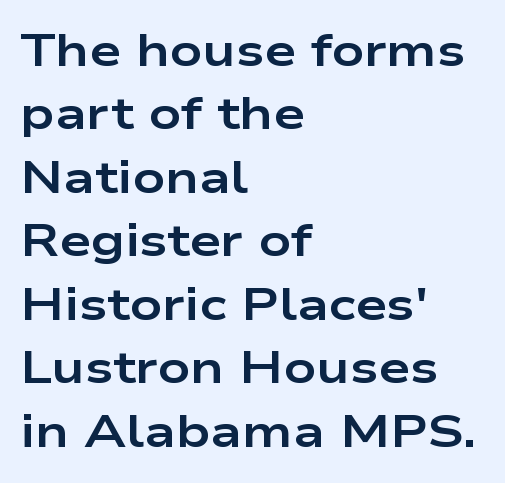
One-word summary of the alignment: left. The baseline area is clear. The letters carry no serifs — their stems end cleanly without finishing strokes. The rendering keeps characters at their native spacing. The face used here is proportionally spaced, like ordinary book or web type. Evenly set lines give the paragraph a standard silhouette.
